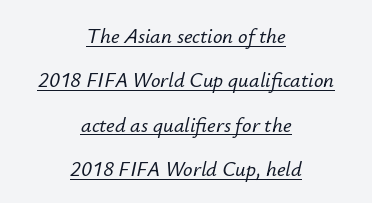
A typographer would call this underscored text. Casual observation: everything's sitting right in the middle. Compared with typical paragraphs, the rows here are farther apart. These lines were composed using italics. There is no visible air inserted between adjacent glyphs.
